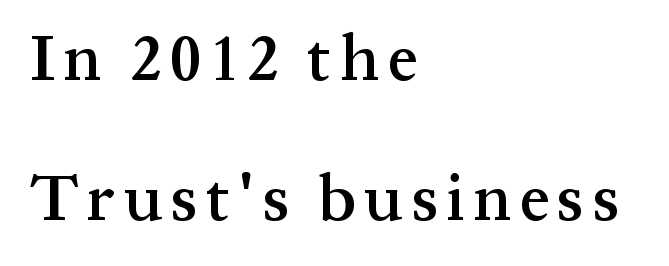
The image shows 65 px semibold serif type, upright; set left-aligned, loose line spacing (2.15x), not underlined; medium stroke contrast and a medium x-height.
